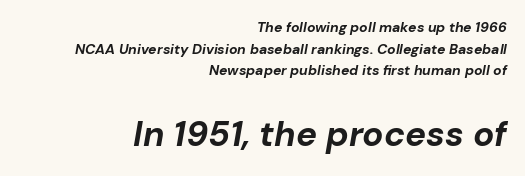
{"italic": "yes", "lean": "right", "slant_degrees": 10, "bold": "yes", "weight": "bold", "width": "normal", "stroke_contrast": "low", "x_height": "medium", "monospaced": "no", "underline": "no", "align": "right", "line_spacing": "normal", "line_spacing_ratio": 1.55, "letter_spacing": "normal", "letter_spacing_em": 0.0, "larger_block": "second", "size_ratio": 2.5, "glyph_px": 35}
